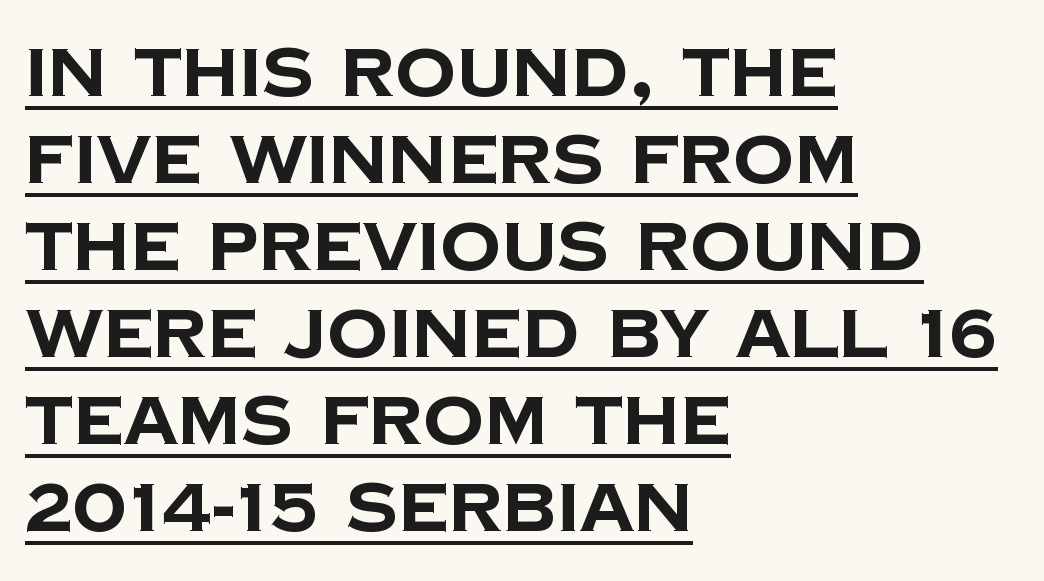
{"serif": "no", "bold": "yes", "weight": "bold", "width": "normal", "stroke_contrast": "low", "x_height": "large", "monospaced": "no", "underline": "yes", "align": "left", "line_spacing": "normal", "line_spacing_ratio": 1.28, "letter_spacing": "normal", "letter_spacing_em": 0.0, "glyph_px": 68}
